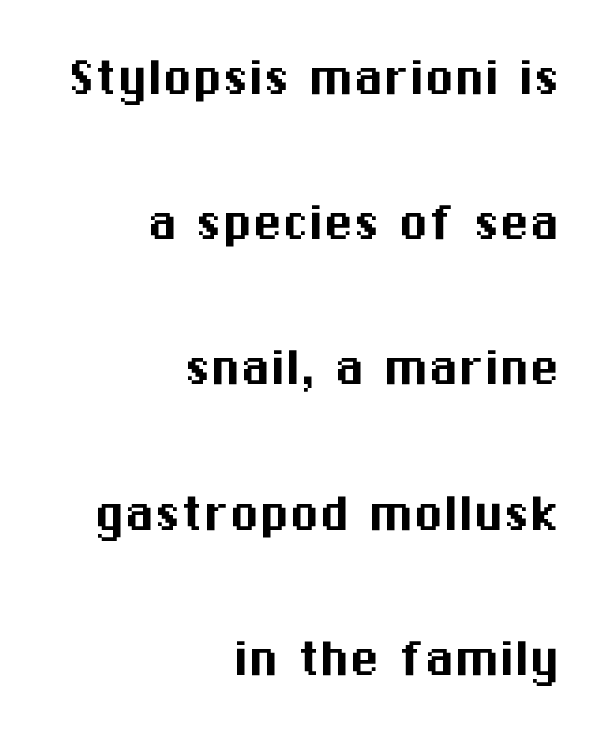
{"serif": "no", "italic": "no", "width": "normal", "stroke_contrast": "medium", "x_height": "medium", "monospaced": "no", "underline": "no", "align": "right", "line_spacing": "loose", "line_spacing_ratio": 2.42, "letter_spacing": "normal", "letter_spacing_em": 0.0, "glyph_px": 60}
